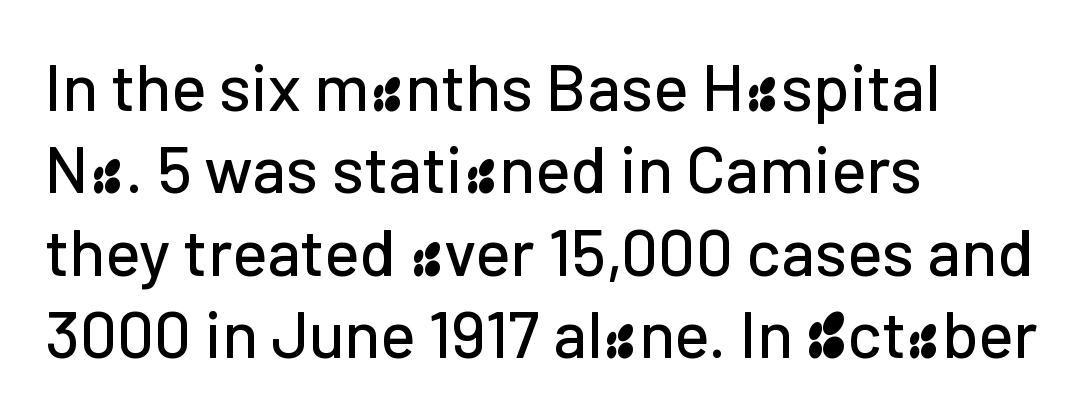
In terms of posture, this sample is upright. Spacing verdict: proportional, widths tailored to each character. Honestly, the row spacing looks completely unremarkable. In terms of letterform style, serifs are entirely absent. These lines keep a tight, regular rhythm from letter to letter.
